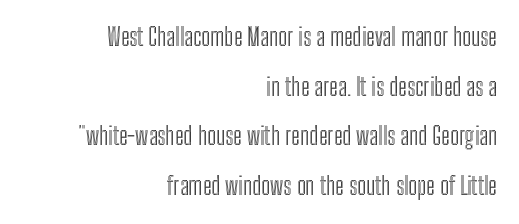
{"italic": "no", "underline": "no", "align": "right", "line_spacing": "loose", "line_spacing_ratio": 2.07, "letter_spacing": "normal", "letter_spacing_em": 0.0, "glyph_px": 24}
